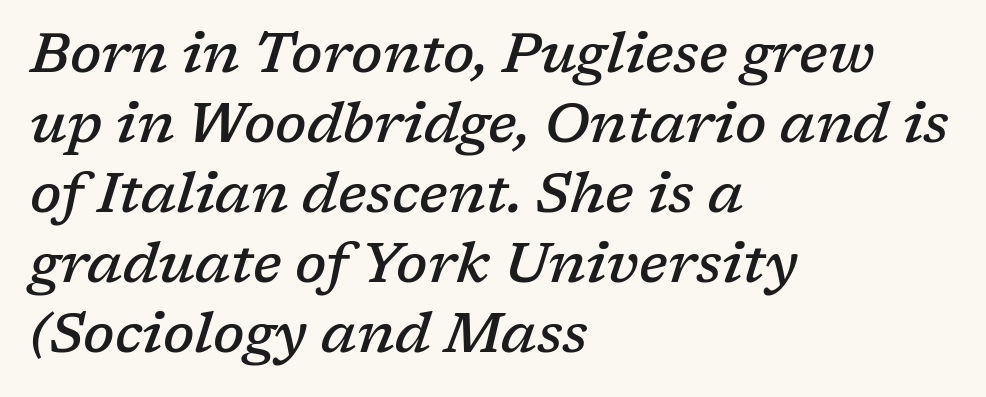
The image shows 56 px semibold serif type, italic (leaning right); set left-aligned, normal line spacing (1.25x), normal letter spacing, not underlined; low stroke contrast and a medium x-height.
